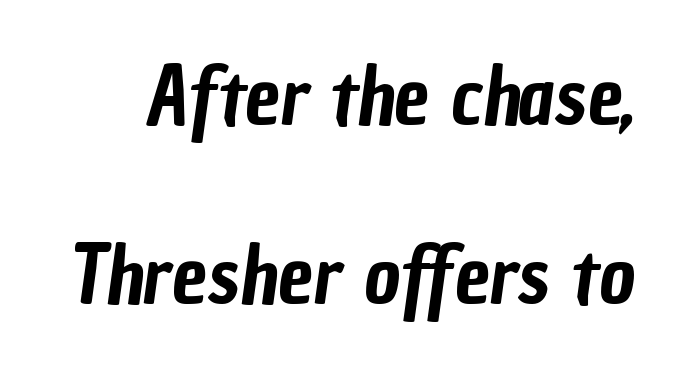
Q: Is the typeface a serif or a sans-serif typeface? A: Sans-serif.
Q: Is the text underlined? A: No.
Q: Is the spacing between letters normal or unusually wide? A: Normal.
Q: Is the spacing between lines tight, normal or loose? A: Loose.
Q: Width (condensed, normal, or wide)? A: Condensed.
Q: Stroke contrast? A: Low.
Q: x-height? A: Medium.
Q: Monospaced? A: No.
